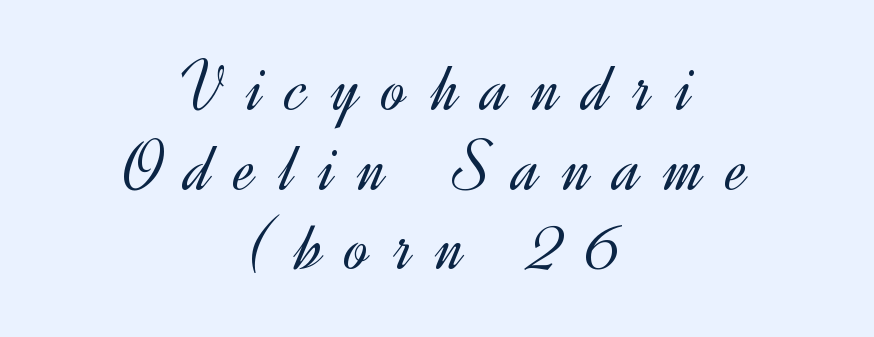
The image shows 73 px light sans-serif type; set centered, tight line spacing (1.09x), unusually wide letter spacing (+0.33 em), not underlined; a small x-height.
